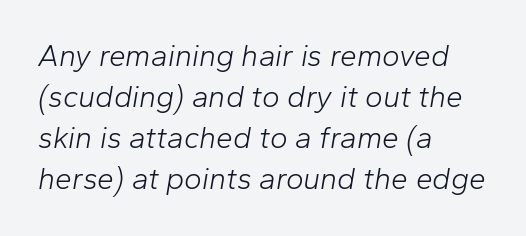
{"italic": "yes", "lean": "right", "slant_degrees": 10, "bold": "no", "weight": "light", "width": "normal", "stroke_contrast": "low", "x_height": "medium", "monospaced": "no", "underline": "no", "align": "left", "line_spacing": "normal", "line_spacing_ratio": 1.37, "letter_spacing": "normal", "letter_spacing_em": 0.0, "glyph_px": 30}
